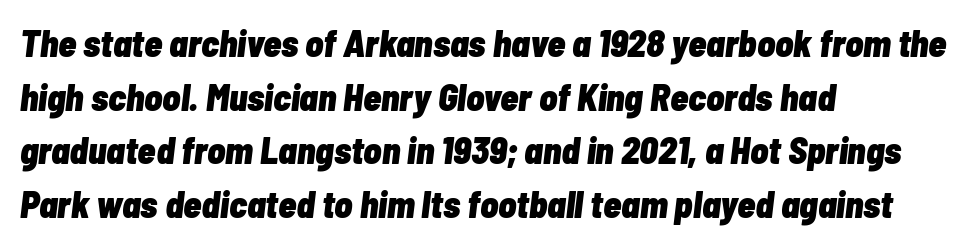
The image shows 37 px heavy, condensed type, italic (leaning right); set left-aligned, normal line spacing (1.45x), normal letter spacing, not underlined; low stroke contrast and a medium x-height.
